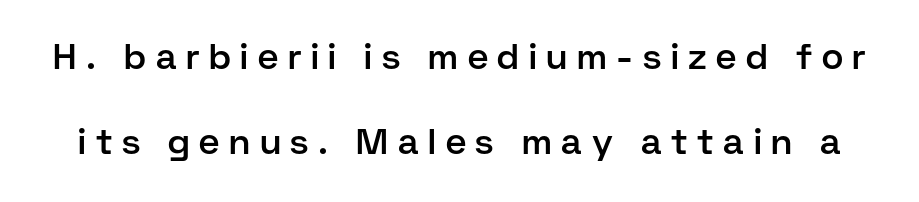
Every letter is mildly thick-stroked: semibold rather than bold. The axis of the letterforms is exactly vertical. You could not count columns in this text — the font is proportionally spaced. Horizontal bands of white between lines are thick stripes. Each row of text sits above clean, open space.
